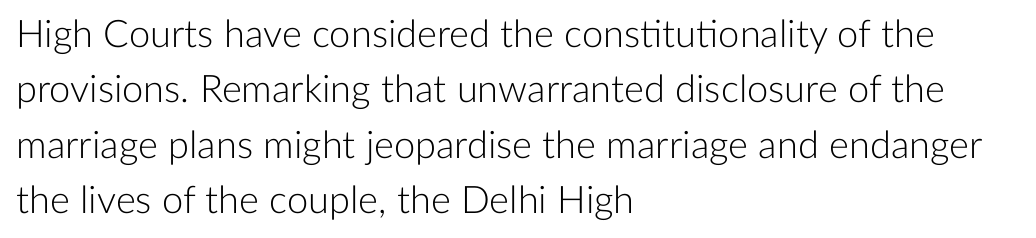
{"serif": "no", "italic": "no", "bold": "no", "weight": "light", "width": "normal", "stroke_contrast": "low", "x_height": "medium", "monospaced": "no", "underline": "no", "align": "left", "line_spacing": "normal", "line_spacing_ratio": 1.46, "letter_spacing": "normal", "letter_spacing_em": 0.0, "glyph_px": 38}
